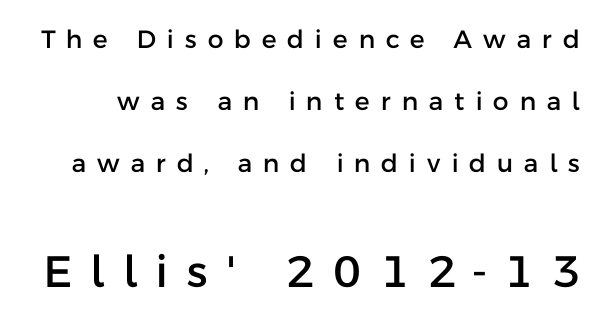
The image shows 44 px sans-serif type, upright; set loose line spacing (2.48x), unusually wide letter spacing (+0.44 em), not underlined; the second (bottom) block is 1.76x larger; low stroke contrast and a medium x-height.
